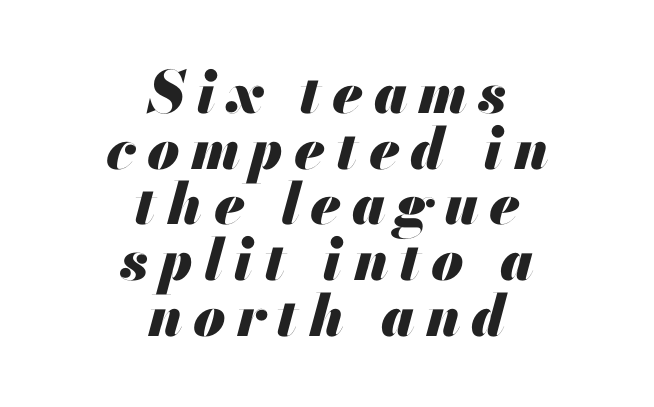
The image shows 58 px heavy type, italic (leaning right); set centered, tight line spacing (0.96x), not underlined; medium stroke contrast and a small x-height.
